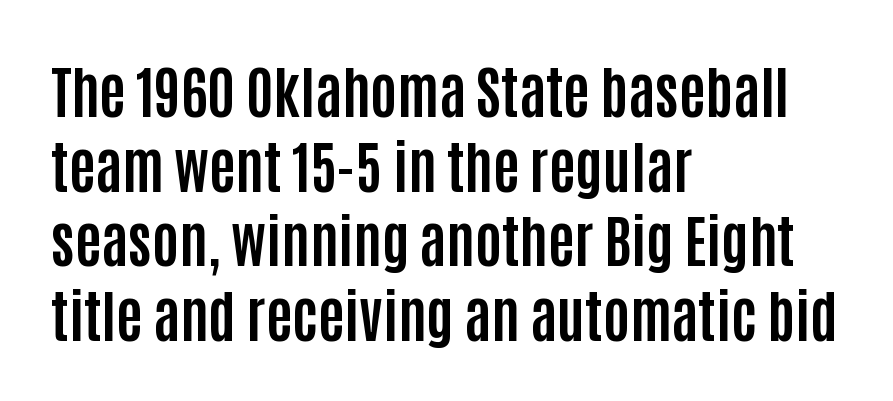
The image shows 57 px bold, condensed sans-serif type, upright; set left-aligned, normal line spacing (1.31x), normal letter spacing, not underlined; low stroke contrast and a large x-height.
